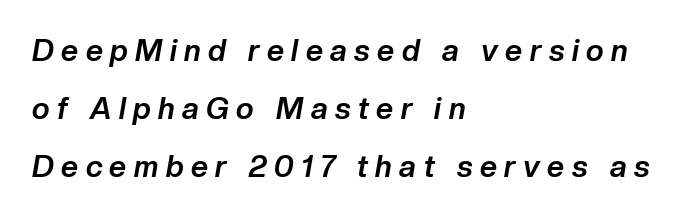
Q: Is the text bold? A: Yes.
Q: Is the text italic (slanted)? A: Yes, it leans right by about 10 degrees.
Q: Is the text underlined? A: No.
Q: How is the paragraph aligned? A: Left-aligned.
Q: Is the spacing between letters normal or unusually wide? A: Unusually wide.
Q: Is the spacing between lines tight, normal or loose? A: Loose.
Q: Width (condensed, normal, or wide)? A: Normal.
Q: Stroke contrast? A: Low.
Q: x-height? A: Medium.
Q: Monospaced? A: No.
